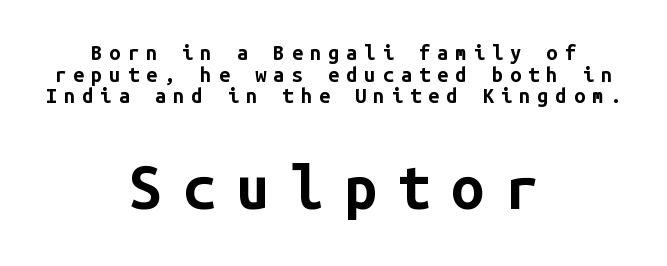
{"serif": "no", "italic": "no", "bold": "yes", "weight": "bold", "width": "normal", "stroke_contrast": "low", "x_height": "medium", "monospaced": "yes", "underline": "no", "align": "center", "line_spacing": "tight", "line_spacing_ratio": 1.08, "letter_spacing": "wide", "letter_spacing_em": 0.35, "larger_block": "second", "size_ratio": 2.95, "glyph_px": 59}
